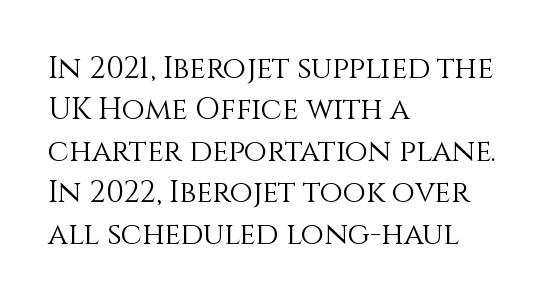
Q: Is the text bold? A: No.
Q: Is the text italic (slanted)? A: No, it is upright.
Q: Is the text underlined? A: No.
Q: How is the paragraph aligned? A: Left-aligned.
Q: Is the spacing between letters normal or unusually wide? A: Normal.
Q: Is the spacing between lines tight, normal or loose? A: Normal.
Q: Width (condensed, normal, or wide)? A: Normal.
Q: x-height? A: Large.
Q: Monospaced? A: No.
